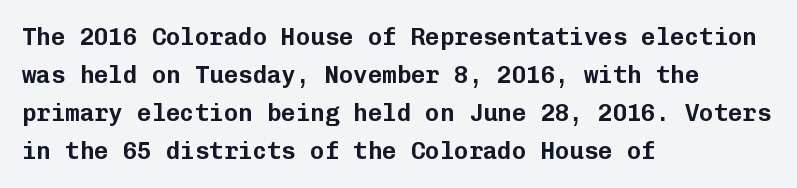
A normal amount of white space separates one row of letters from the next. In terms of letterspacing, this is plain default setting. Quick note: not italic, upright. Only glyphs here, with clear space below each row. Horizontally, the lines are justified to the leading edge only.
